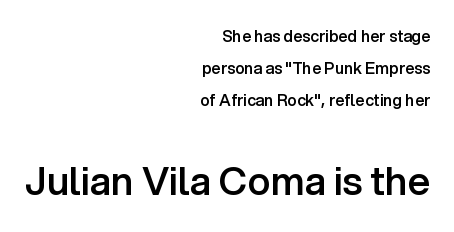
The image shows 39 px semibold sans-serif type, upright; set right-aligned, loose line spacing (2.01x), normal letter spacing, not underlined; the second (bottom) block is 2.44x larger; low stroke contrast and a medium x-height.
